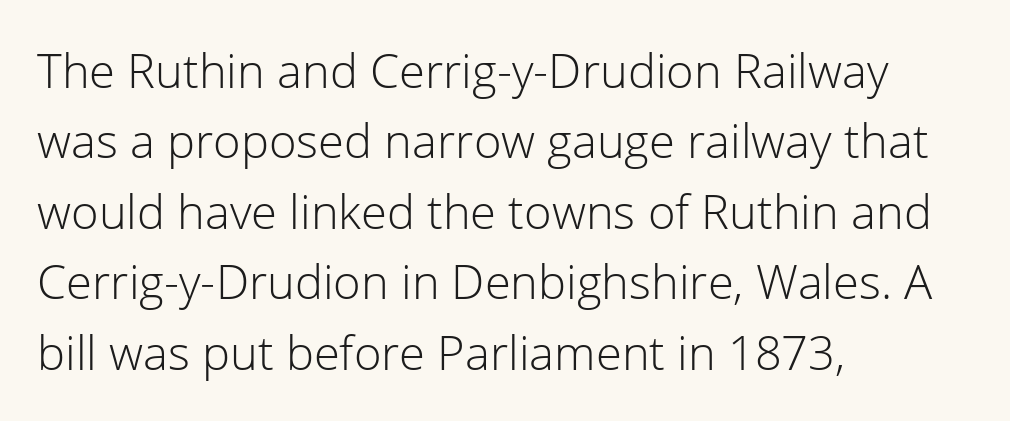
Q: Is the text bold? A: No.
Q: Is the text italic (slanted)? A: No, it is upright.
Q: Is the typeface a serif or a sans-serif typeface? A: Sans-serif.
Q: Is the text underlined? A: No.
Q: How is the paragraph aligned? A: Left-aligned.
Q: Is the spacing between letters normal or unusually wide? A: Normal.
Q: Is the spacing between lines tight, normal or loose? A: Normal.
Q: Width (condensed, normal, or wide)? A: Normal.
Q: Stroke contrast? A: Low.
Q: x-height? A: Medium.
Q: Monospaced? A: No.
